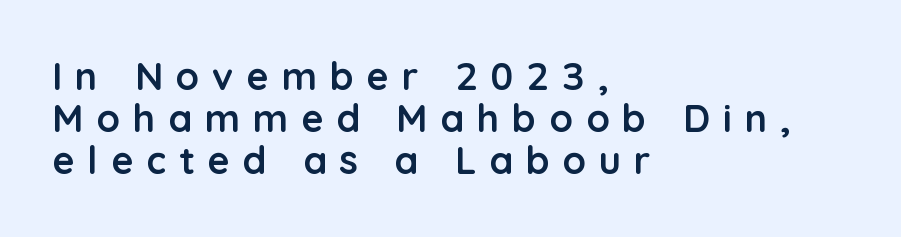
Q: Is the text bold? A: Yes.
Q: Is the text italic (slanted)? A: No, it is upright.
Q: Is the typeface a serif or a sans-serif typeface? A: Sans-serif.
Q: Is the text underlined? A: No.
Q: How is the paragraph aligned? A: Left-aligned.
Q: Is the spacing between letters normal or unusually wide? A: Unusually wide.
Q: Is the spacing between lines tight, normal or loose? A: Tight.
Q: Width (condensed, normal, or wide)? A: Normal.
Q: Stroke contrast? A: Low.
Q: x-height? A: Medium.
Q: Monospaced? A: No.
